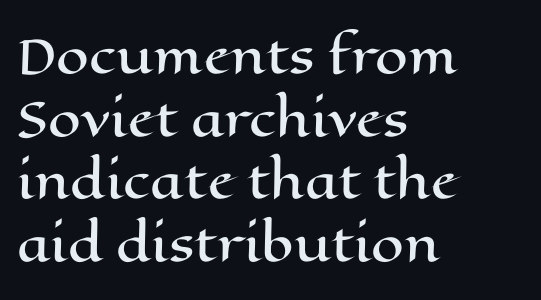
The image shows 47 px wide type, upright; set left-aligned, normal line spacing (1.33x), normal letter spacing, not underlined; high stroke contrast and a medium x-height.
